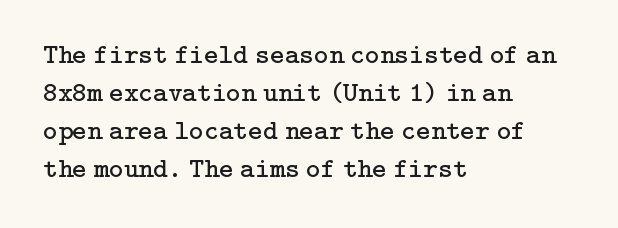
The glyphs in this specimen are seriffed. Compared with a centered layout, this one pins lines to the left instead. The string is rendered with underlining switched off. Words appear dense and cohesive because spacing is normal.
